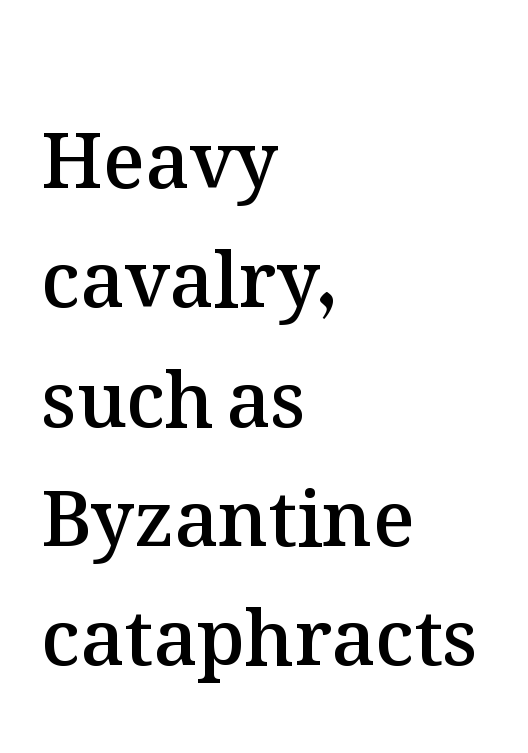
{"italic": "no", "bold": "semi", "weight": "semibold", "width": "normal", "stroke_contrast": "medium", "x_height": "medium", "monospaced": "no", "underline": "no", "align": "left", "line_spacing": "normal", "line_spacing_ratio": 1.55, "letter_spacing": "normal", "letter_spacing_em": 0.0, "glyph_px": 77}
